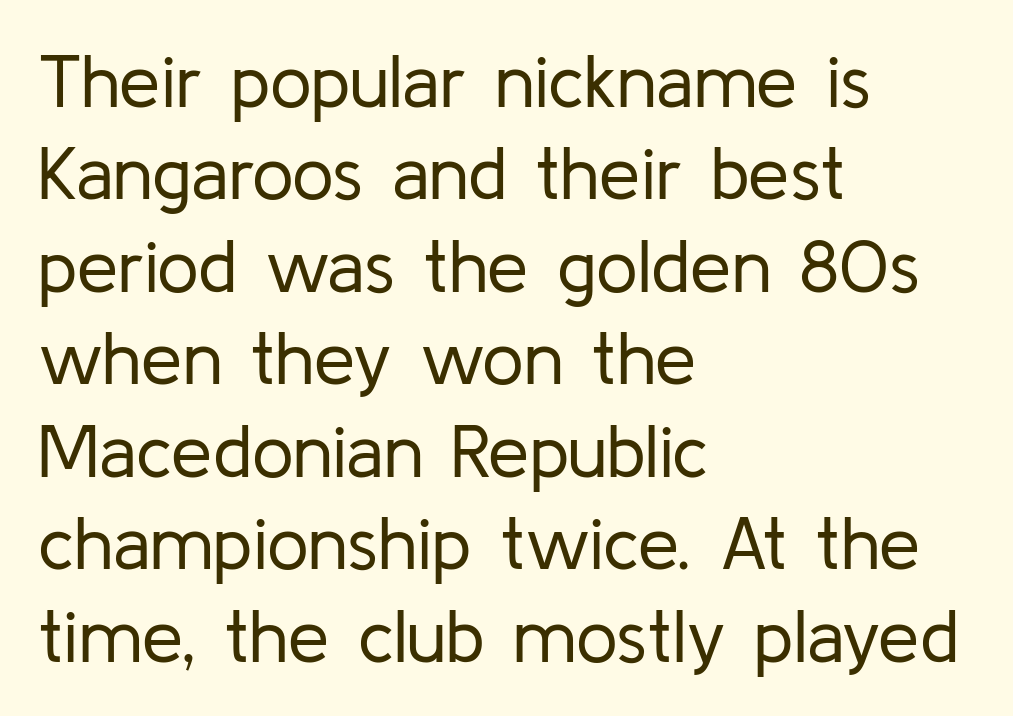
{"serif": "no", "italic": "no", "bold": "no", "weight": "regular", "width": "normal", "stroke_contrast": "low", "x_height": "medium", "monospaced": "no", "underline": "no", "align": "left", "line_spacing": "normal", "line_spacing_ratio": 1.25, "letter_spacing": "normal", "letter_spacing_em": 0.0, "glyph_px": 74}
